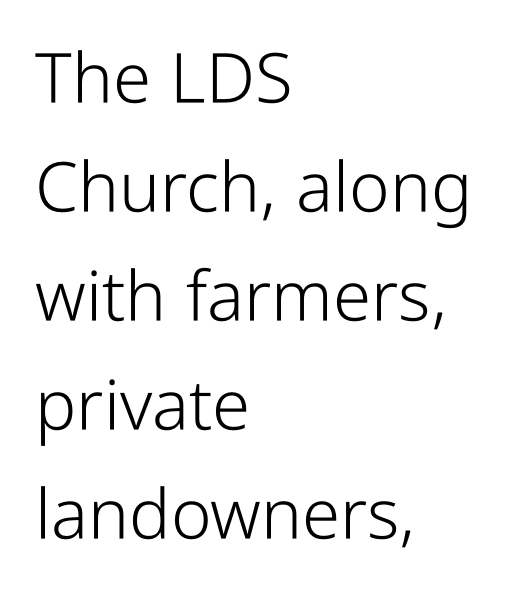
When letters stand straight like this, we call the style roman or upright. If you drew a ruler down the left edge, every line would touch it. The gap between lines stays unmarked. Is this a fixed-width face? No — the glyphs have proportional, varying widths. This block has exactly the height ordinary leading produces.
